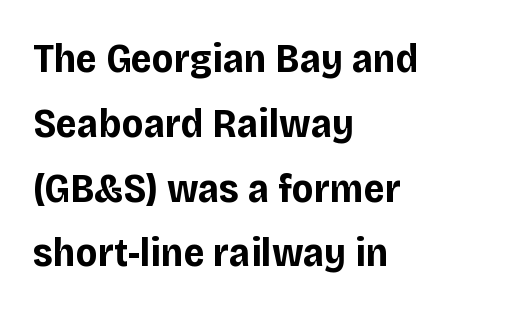
Q: Is the text bold? A: Yes.
Q: Is the text italic (slanted)? A: No, it is upright.
Q: Is the typeface a serif or a sans-serif typeface? A: Sans-serif.
Q: Is the text underlined? A: No.
Q: How is the paragraph aligned? A: Left-aligned.
Q: Is the spacing between letters normal or unusually wide? A: Normal.
Q: Is the spacing between lines tight, normal or loose? A: Normal.
Q: Width (condensed, normal, or wide)? A: Normal.
Q: Stroke contrast? A: Low.
Q: x-height? A: Large.
Q: Monospaced? A: No.
